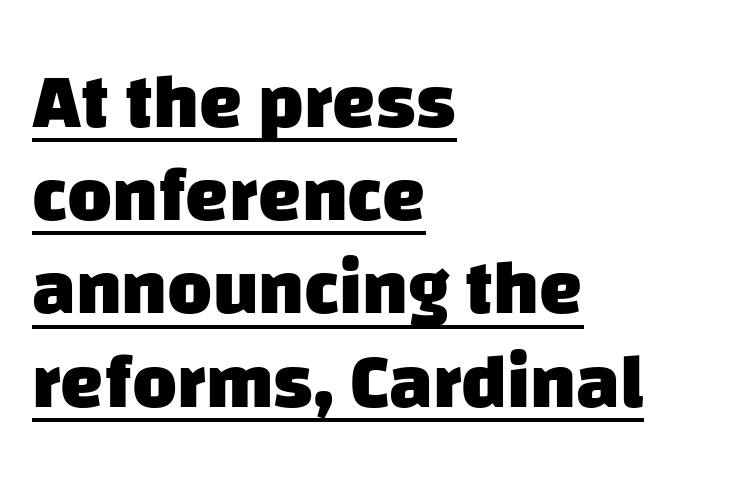
The image shows 77 px heavy sans-serif type; set left-aligned, line spacing 1.21x, normal letter spacing, underlined; low stroke contrast and a large x-height.
